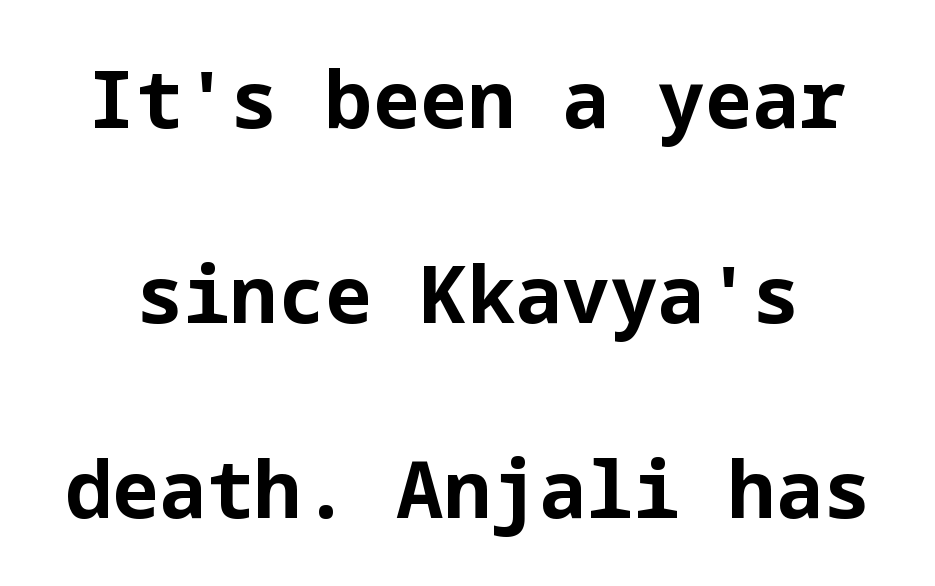
The rendering keeps characters at their native spacing. Heft: maximum for text — a bold. The passage shown is not underscored anywhere. Vertical spacing — loose. Examine the stroke ends and you'll find no serifs.
